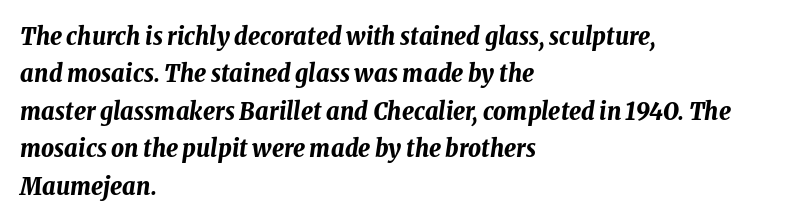
{"italic": "yes", "lean": "right", "slant_degrees": 8, "bold": "yes", "underline": "no", "align": "left", "line_spacing": "normal", "line_spacing_ratio": 1.5, "letter_spacing": "normal", "letter_spacing_em": 0.0, "glyph_px": 25}
